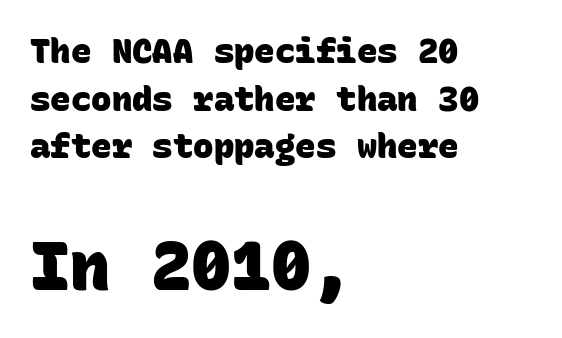
Q: Is the text bold? A: Yes.
Q: Is the typeface a serif or a sans-serif typeface? A: Sans-serif.
Q: Is the text underlined? A: No.
Q: How is the paragraph aligned? A: Left-aligned.
Q: Is the spacing between letters normal or unusually wide? A: Normal.
Q: Is the spacing between lines tight, normal or loose? A: Normal.
Q: Which block of text is set in a larger size, the first (top) or the second (bottom)? A: The second (bottom) one.
Q: Width (condensed, normal, or wide)? A: Normal.
Q: Stroke contrast? A: Low.
Q: x-height? A: Large.
Q: Monospaced? A: Yes.
